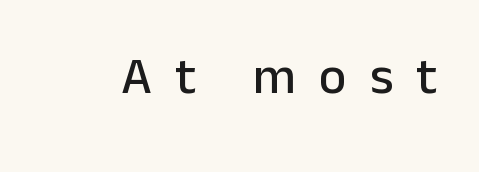
Q: Is the text italic (slanted)? A: No, it is upright.
Q: Is the typeface a serif or a sans-serif typeface? A: Sans-serif.
Q: Is the text underlined? A: No.
Q: Is the spacing between letters normal or unusually wide? A: Unusually wide.
Q: Width (condensed, normal, or wide)? A: Normal.
Q: Stroke contrast? A: Low.
Q: x-height? A: Medium.
Q: Monospaced? A: No.
